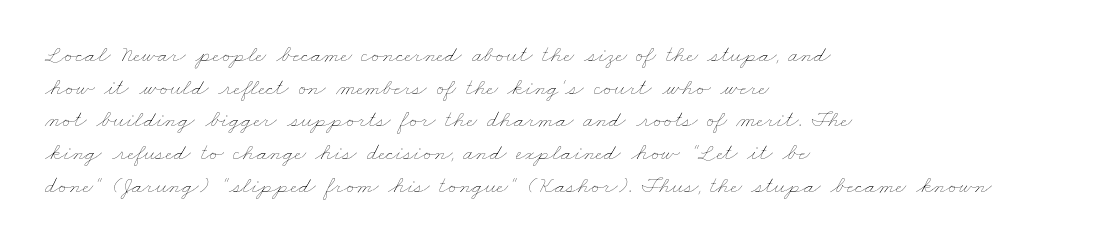
The image shows 24 px text type; set left-aligned, normal line spacing (1.36x), normal letter spacing, not underlined.
